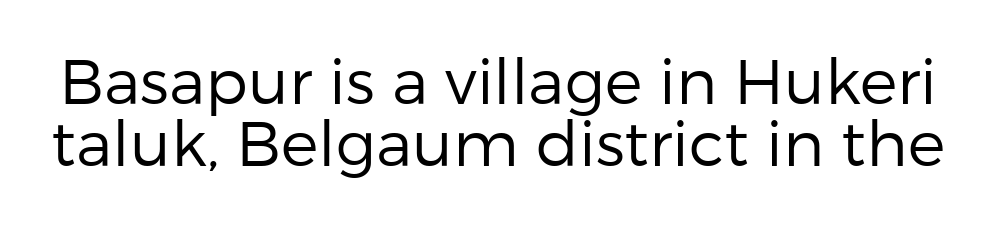
{"serif": "no", "italic": "no", "bold": "no", "weight": "regular", "width": "normal", "stroke_contrast": "low", "x_height": "medium", "monospaced": "no", "underline": "no", "line_spacing": "tight", "line_spacing_ratio": 0.98, "letter_spacing": "normal", "letter_spacing_em": 0.0, "glyph_px": 63}
